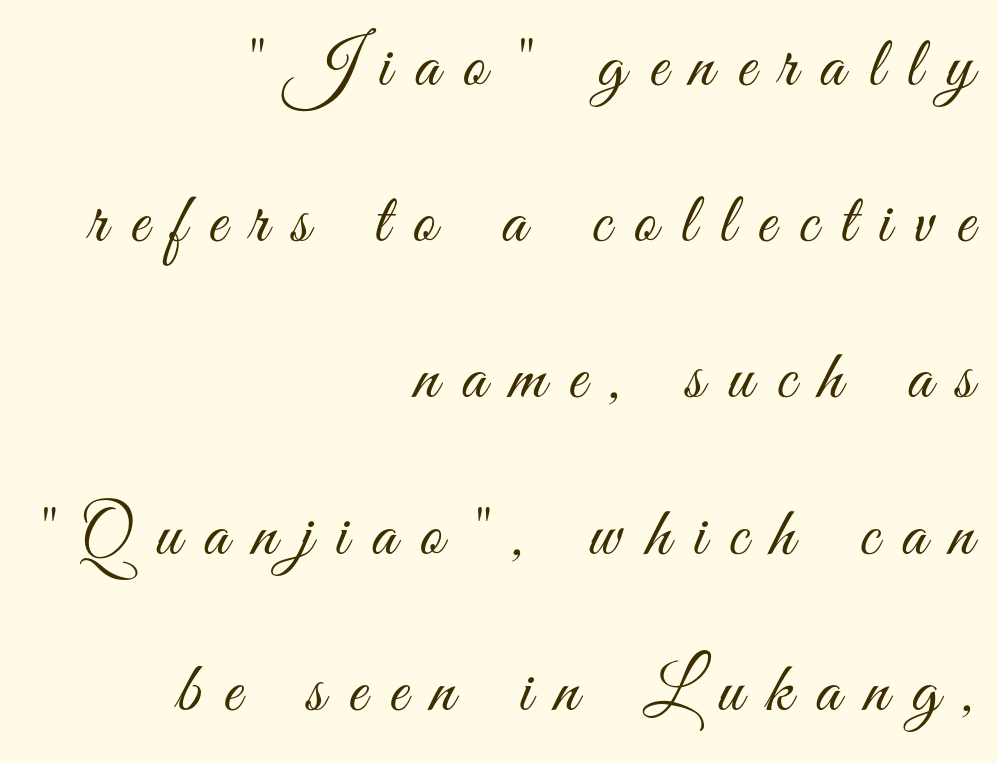
Q: Is the text bold? A: No.
Q: Is the text italic (slanted)? A: Yes.
Q: Is the typeface a serif or a sans-serif typeface? A: Sans-serif.
Q: Is the text underlined? A: No.
Q: How is the paragraph aligned? A: Right-aligned.
Q: Is the spacing between letters normal or unusually wide? A: Unusually wide.
Q: Is the spacing between lines tight, normal or loose? A: Loose.
Q: Width (condensed, normal, or wide)? A: Condensed.
Q: Stroke contrast? A: Medium.
Q: x-height? A: Small.
Q: Monospaced? A: No.
